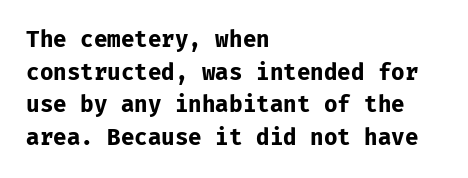
Q: Is the text bold? A: Yes.
Q: Is the text italic (slanted)? A: No, it is upright.
Q: Is the text underlined? A: No.
Q: How is the paragraph aligned? A: Left-aligned.
Q: Is the spacing between letters normal or unusually wide? A: Normal.
Q: Is the spacing between lines tight, normal or loose? A: Normal.
